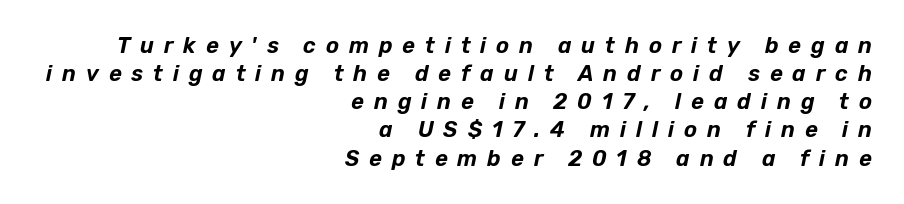
Successive baselines arrive at the customary interval. The whole block is typeset with a tilt. The compositor pushed each line to the right boundary. The gap between lines stays unmarked. The letterforms stand isolated, each surrounded by extra space.
